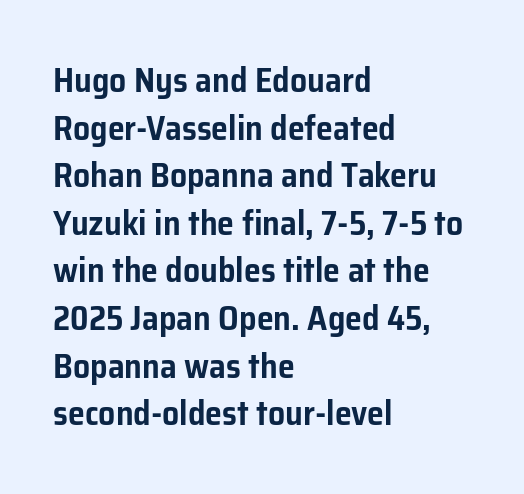
{"serif": "no", "italic": "no", "width": "normal", "stroke_contrast": "low", "x_height": "medium", "monospaced": "no", "underline": "no", "align": "left", "line_spacing": "normal", "line_spacing_ratio": 1.4, "letter_spacing": "normal", "letter_spacing_em": 0.0, "glyph_px": 34}
